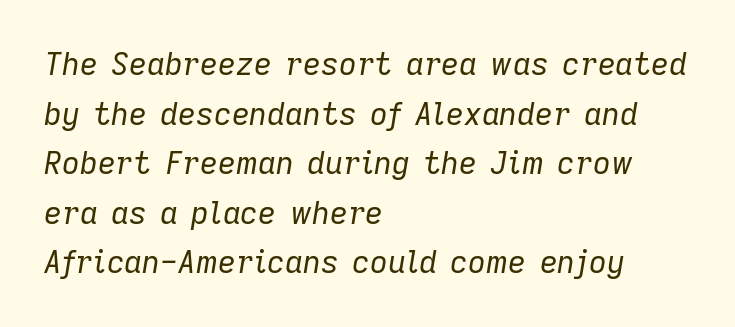
{"italic": "yes", "lean": "right", "slant_degrees": 9, "bold": "no", "weight": "regular", "width": "normal", "stroke_contrast": "low", "x_height": "medium", "monospaced": "no", "underline": "no", "align": "left", "line_spacing": "normal", "line_spacing_ratio": 1.6, "letter_spacing": "normal", "letter_spacing_em": 0.0, "glyph_px": 31}
